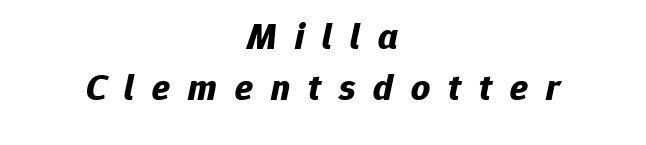
{"italic": "yes", "lean": "right", "slant_degrees": 12, "bold": "yes", "weight": "bold", "width": "normal", "stroke_contrast": "low", "x_height": "medium", "monospaced": "no", "underline": "no", "align": "center", "line_spacing": "normal", "line_spacing_ratio": 1.39, "letter_spacing": "wide", "letter_spacing_em": 0.49, "glyph_px": 37}
